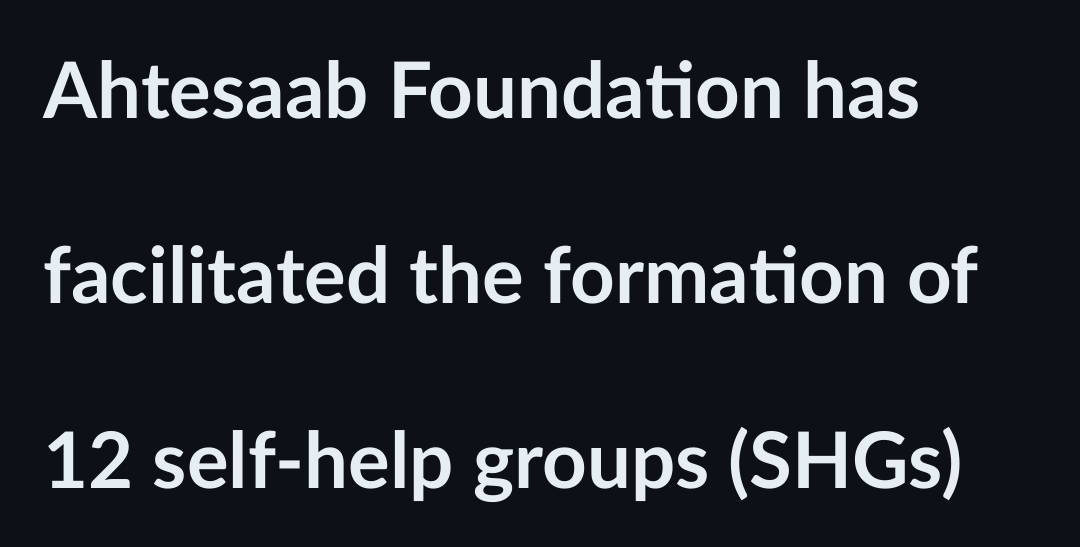
The image shows 78 px semibold sans-serif type, upright; set left-aligned, loose line spacing (2.37x), normal letter spacing, not underlined; low stroke contrast and a medium x-height.
